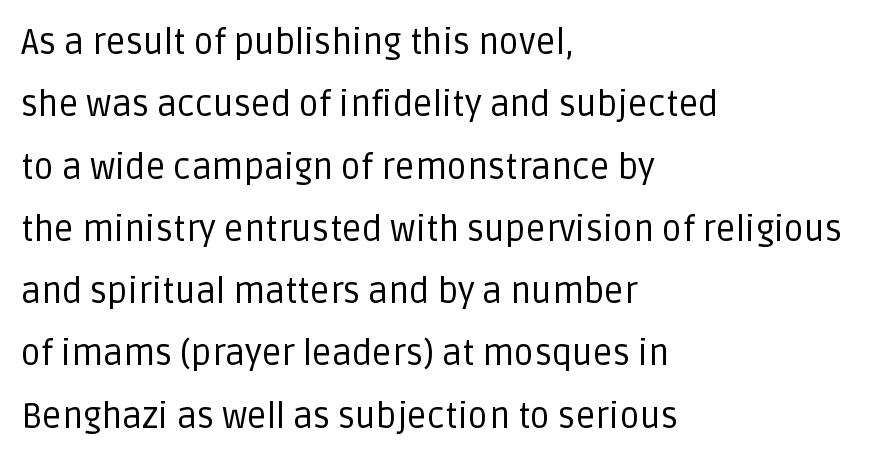
The image shows 35 px regular-weight sans-serif type, upright; set left-aligned, line spacing 1.78x, normal letter spacing, not underlined; low stroke contrast and a large x-height.
